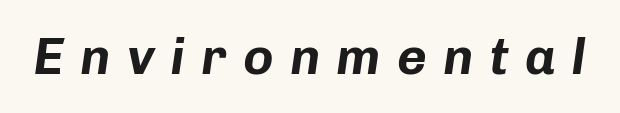
{"italic": "yes", "lean": "right", "slant_degrees": 8, "bold": "yes", "weight": "bold", "width": "normal", "stroke_contrast": "low", "x_height": "medium", "monospaced": "no", "underline": "no", "letter_spacing": "wide", "letter_spacing_em": 0.32, "glyph_px": 51}
